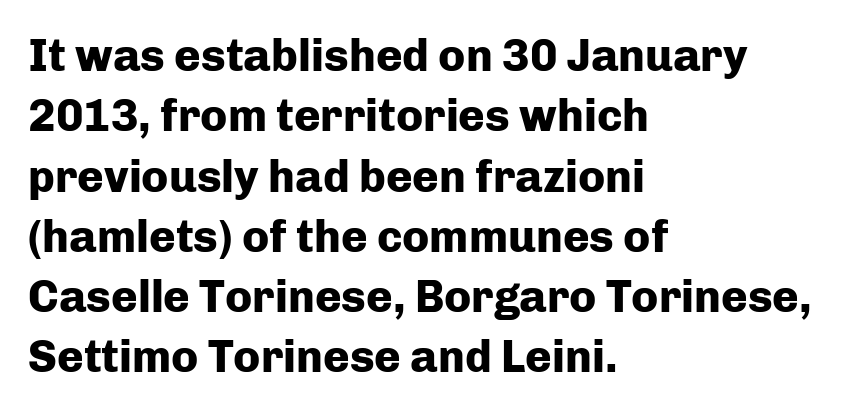
{"serif": "no", "italic": "no", "bold": "yes", "weight": "heavy", "width": "normal", "stroke_contrast": "low", "x_height": "medium", "monospaced": "no", "underline": "no", "align": "left", "line_spacing": "normal", "line_spacing_ratio": 1.34, "letter_spacing": "normal", "letter_spacing_em": 0.0, "glyph_px": 45}
